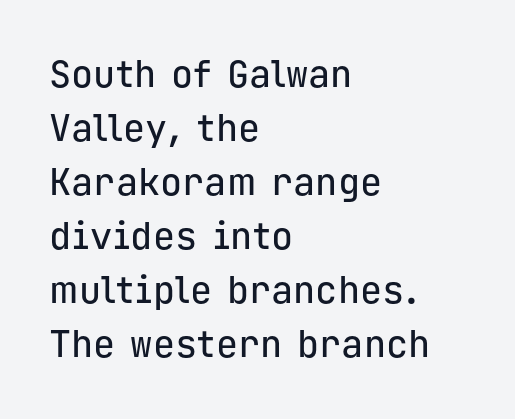
The image shows 37 px sans-serif type, upright, monospaced; set left-aligned, normal line spacing (1.46x), normal letter spacing, not underlined; low stroke contrast and a medium x-height.
